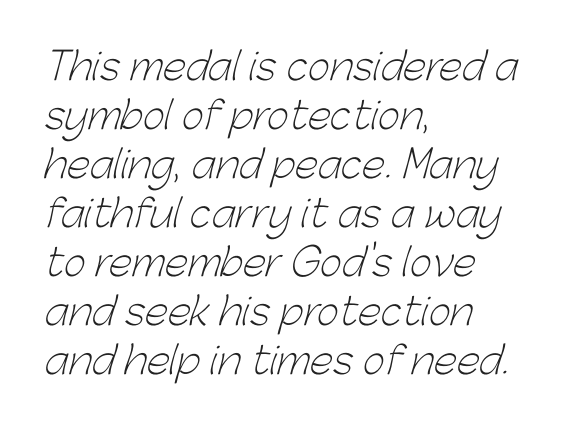
Weight class: somewhere from thin through regular. Nothing sits at the stroke ends, so this counts as sans-serif. Is this a fixed-width face? No — the glyphs have proportional, varying widths. Unmarked baselines from the first word to the last. This block has exactly the height ordinary leading produces. Which margin do the lines hug? The left one — the right edge is uneven.
